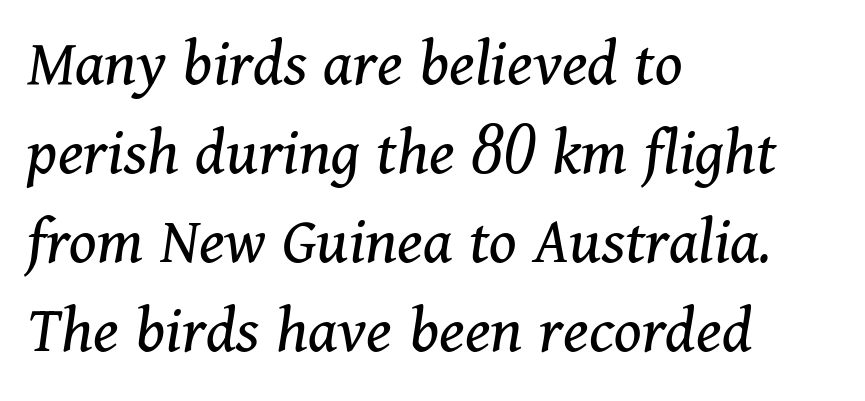
Q: Is the text bold? A: No.
Q: Is the text italic (slanted)? A: Yes, it leans right by about 11 degrees.
Q: Is the typeface a serif or a sans-serif typeface? A: Serif.
Q: Is the text underlined? A: No.
Q: How is the paragraph aligned? A: Left-aligned.
Q: Is the spacing between letters normal or unusually wide? A: Normal.
Q: Is the spacing between lines tight, normal or loose? A: Normal.
Q: Width (condensed, normal, or wide)? A: Normal.
Q: Stroke contrast? A: Medium.
Q: x-height? A: Medium.
Q: Monospaced? A: No.
